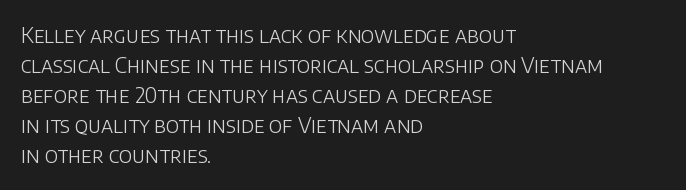
Compared with typical body copy, the letter spacing here is the same. The text block is weighted toward the left margin, trailing off unevenly rightward. The foot of each line stays bare and open. Evenly set lines give the paragraph a standard silhouette. Stroke thickness stays within the range of a standard reading face or lighter.
